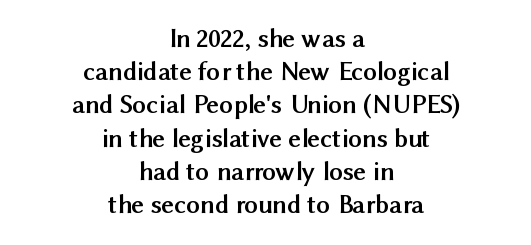
The image shows 27 px bold type, upright; set centered, line spacing 1.23x, normal letter spacing, not underlined.
